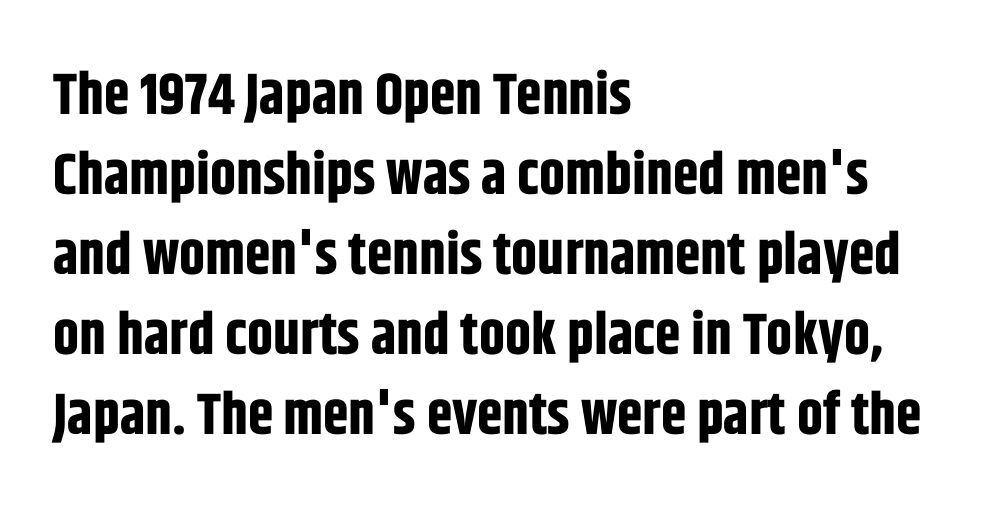
The image shows 58 px bold, condensed sans-serif type, upright; set left-aligned, normal line spacing (1.38x), normal letter spacing, not underlined; low stroke contrast and a large x-height.
